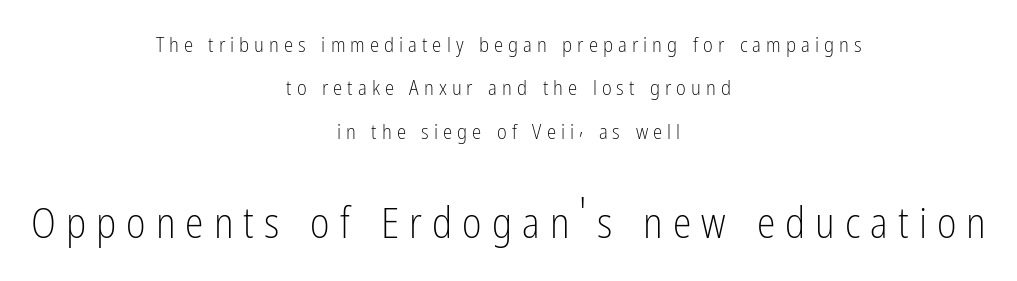
Q: Is the text bold? A: No.
Q: Is the text italic (slanted)? A: No, it is upright.
Q: Is the typeface a serif or a sans-serif typeface? A: Sans-serif.
Q: Is the text underlined? A: No.
Q: How is the paragraph aligned? A: Centered.
Q: Is the spacing between letters normal or unusually wide? A: Unusually wide.
Q: Is the spacing between lines tight, normal or loose? A: Loose.
Q: Which block of text is set in a larger size, the first (top) or the second (bottom)? A: The second (bottom) one.
Q: Width (condensed, normal, or wide)? A: Condensed.
Q: Stroke contrast? A: Low.
Q: x-height? A: Medium.
Q: Monospaced? A: No.
